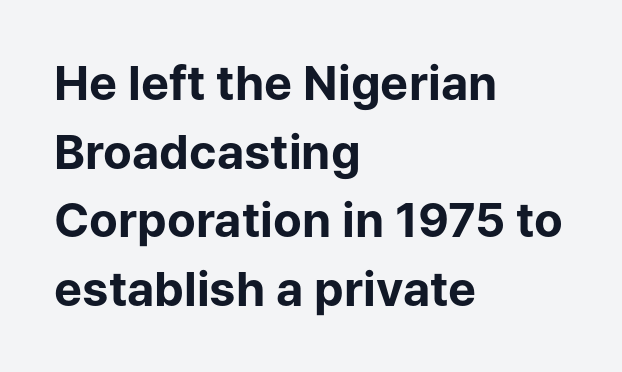
No word sits above an underline. If you drew a ruler down the left edge, every line would touch it. Compared with typical paragraphs, the rows here are spaced about the same. No feet cap the strokes, marking this as sans-serif type. You can tell it's not italic because the verticals are truly vertical.
